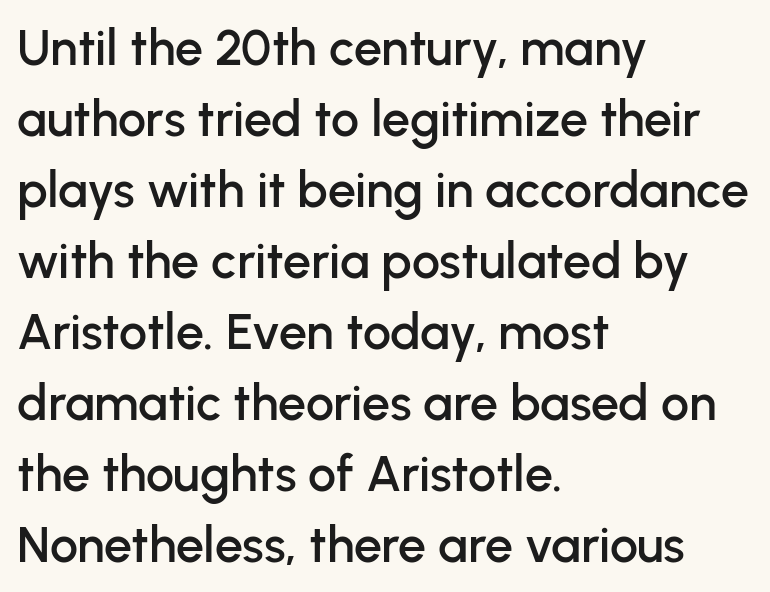
The image shows 50 px sans-serif type, upright; set left-aligned, normal line spacing (1.42x), normal letter spacing, not underlined; low stroke contrast and a medium x-height.
